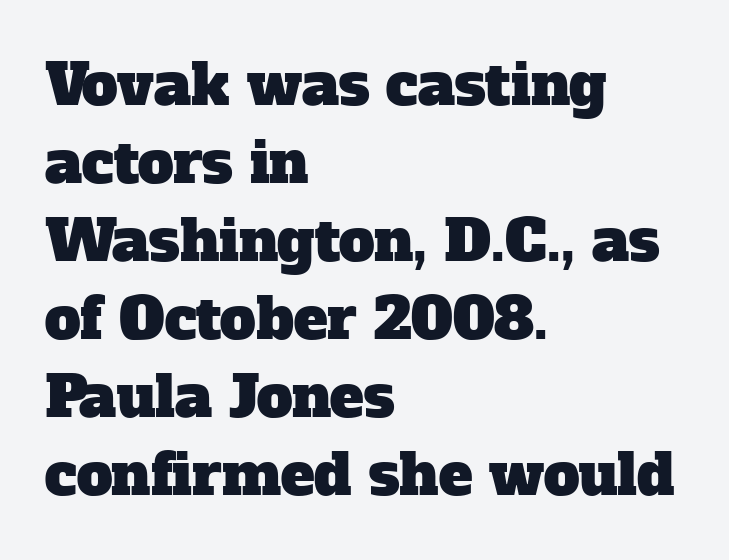
{"serif": "yes", "width": "normal", "stroke_contrast": "low", "x_height": "medium", "monospaced": "no", "underline": "no", "align": "left", "line_spacing": "normal", "line_spacing_ratio": 1.37, "letter_spacing": "normal", "letter_spacing_em": 0.0, "glyph_px": 57}
